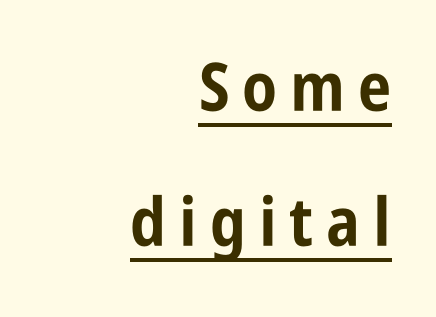
Q: Is the text bold? A: Yes.
Q: Is the text italic (slanted)? A: No, it is upright.
Q: Is the typeface a serif or a sans-serif typeface? A: Sans-serif.
Q: Is the text underlined? A: Yes.
Q: How is the paragraph aligned? A: Right-aligned.
Q: Is the spacing between lines tight, normal or loose? A: Loose.
Q: Width (condensed, normal, or wide)? A: Condensed.
Q: Stroke contrast? A: Low.
Q: x-height? A: Large.
Q: Monospaced? A: No.
